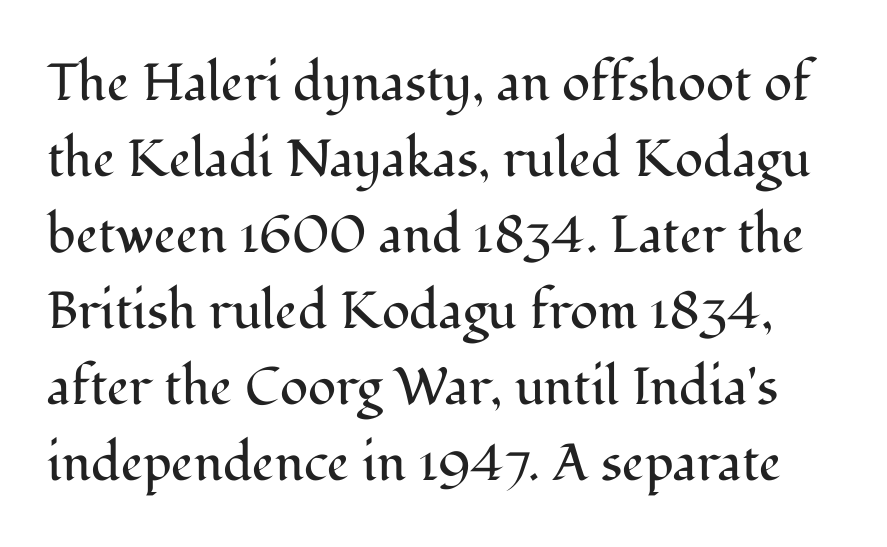
The lettering holds an erect, upright posture throughout. A typesetter would call this proportional, since set widths differ per character. Old-style or modern, the face here clearly has serifs. Caption: standard tracking, unaltered. Heaviness? Minimal to ordinary, like unemphasized prose.
